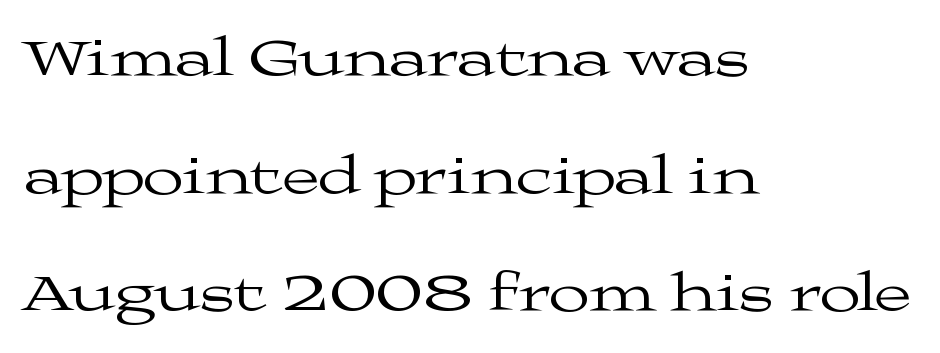
A roman cut, with each character standing at attention. Looks like regular typesetting: each glyph gets only the width it needs. Baseline-to-baseline distance is far greater than the letter height. Plain, unruled lines of type. All the whitespace from short lines collects on the right.
